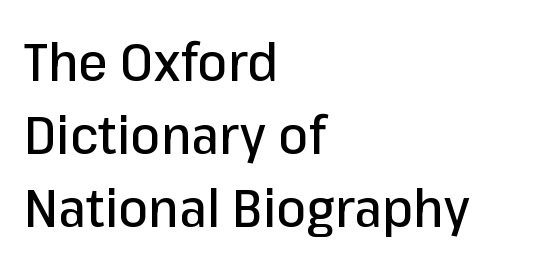
The image shows 53 px sans-serif type, upright; set left-aligned, normal line spacing (1.38x), normal letter spacing, not underlined; low stroke contrast and a medium x-height.
